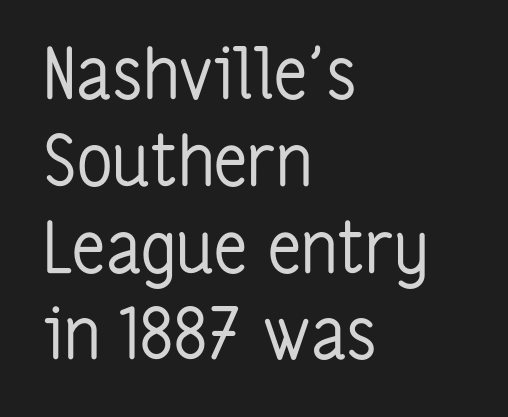
A typesetter would mark this as roman, not italic. Alignment: flush left. A typesetter would call this proportional, since set widths differ per character. Quick note: underline off. Each word holds together tightly as a unit, with standard inter-letter gaps. A quiet, ordinary-to-light weight characterises the typeface.
